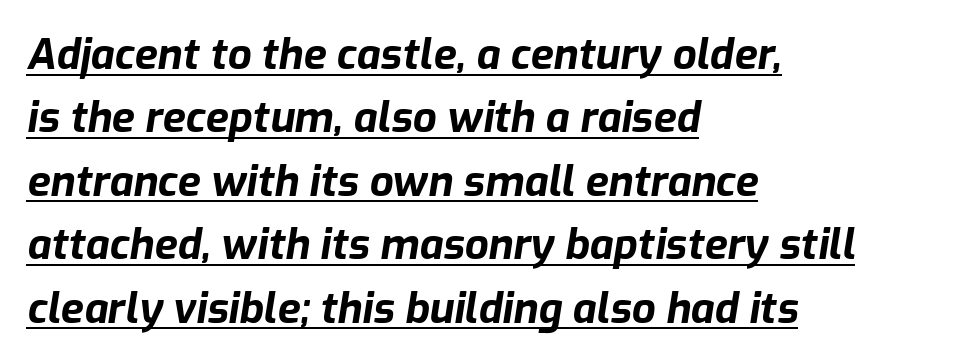
{"italic": "yes", "lean": "right", "slant_degrees": 9, "bold": "yes", "weight": "bold", "width": "normal", "stroke_contrast": "low", "x_height": "medium", "monospaced": "no", "underline": "yes", "align": "left", "line_spacing": "normal", "line_spacing_ratio": 1.51, "letter_spacing": "normal", "letter_spacing_em": 0.0, "glyph_px": 42}
